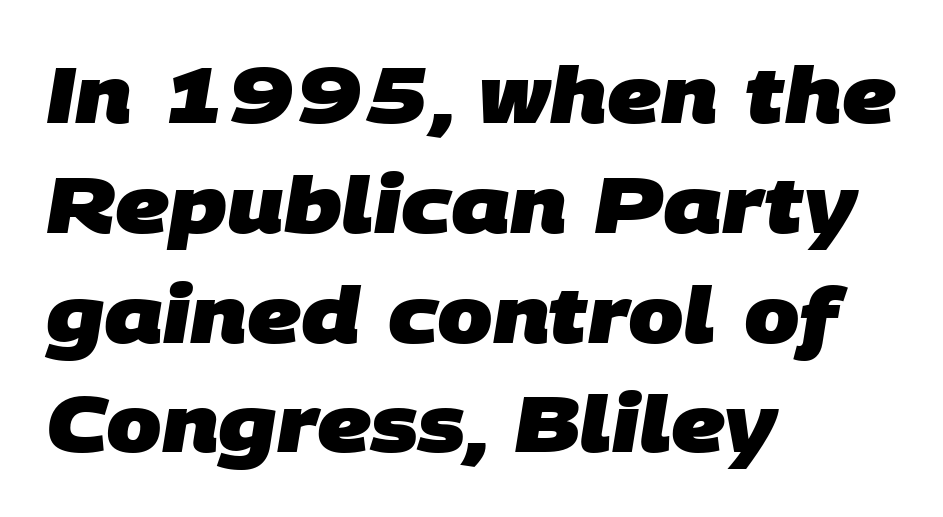
{"serif": "no", "bold": "yes", "weight": "heavy", "width": "normal", "stroke_contrast": "low", "x_height": "large", "monospaced": "no", "underline": "no", "align": "left", "line_spacing": "normal", "line_spacing_ratio": 1.39, "letter_spacing": "normal", "letter_spacing_em": 0.0, "glyph_px": 79}
